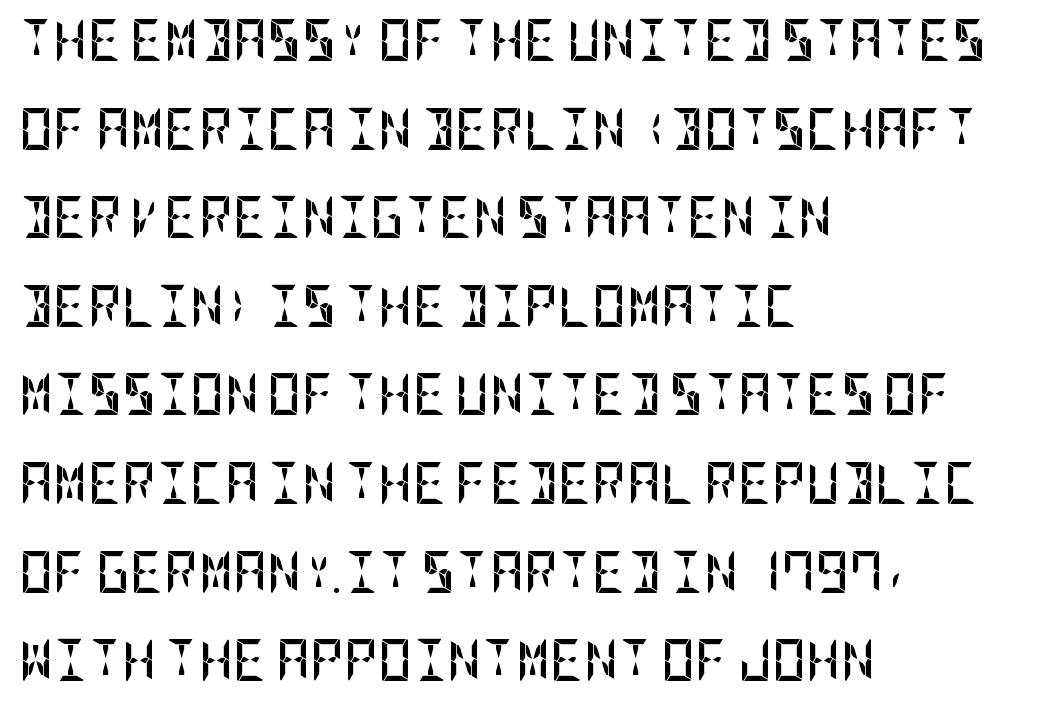
Thick stems and heavy bowls — unmistakably bold. Line spacing here is loose. Plain, unruled lines of type. The characters display no serif detailing; their extremities are plain. Notice how the stems are strictly vertical — no italics here.
